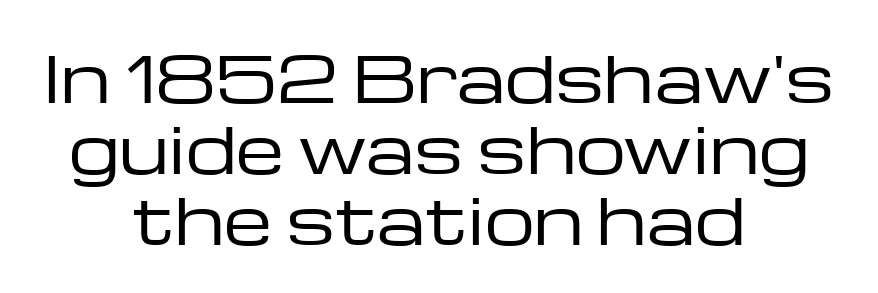
{"serif": "no", "italic": "no", "bold": "no", "weight": "regular", "width": "wide", "stroke_contrast": "low", "x_height": "medium", "monospaced": "no", "underline": "no", "align": "center", "line_spacing": "tight", "line_spacing_ratio": 1.13, "letter_spacing": "normal", "letter_spacing_em": 0.0, "glyph_px": 63}
